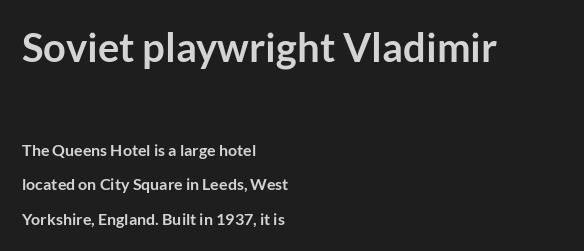
Q: Is the text bold? A: Yes.
Q: Is the text italic (slanted)? A: No, it is upright.
Q: Is the typeface a serif or a sans-serif typeface? A: Sans-serif.
Q: Is the text underlined? A: No.
Q: How is the paragraph aligned? A: Left-aligned.
Q: Is the spacing between letters normal or unusually wide? A: Normal.
Q: Is the spacing between lines tight, normal or loose? A: Loose.
Q: Which block of text is set in a larger size, the first (top) or the second (bottom)? A: The first (top) one.
Q: Width (condensed, normal, or wide)? A: Normal.
Q: Stroke contrast? A: Low.
Q: x-height? A: Medium.
Q: Monospaced? A: No.
